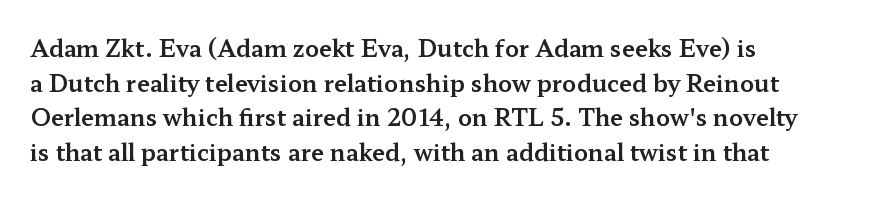
{"italic": "no", "underline": "no", "align": "left", "line_spacing": "normal", "line_spacing_ratio": 1.51, "letter_spacing": "normal", "letter_spacing_em": 0.0, "glyph_px": 23}
